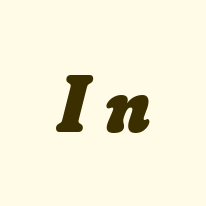
{"bold": "yes", "weight": "heavy", "width": "normal", "stroke_contrast": "low", "x_height": "small", "monospaced": "no", "underline": "no", "letter_spacing": "wide", "letter_spacing_em": 0.21, "glyph_px": 80}
